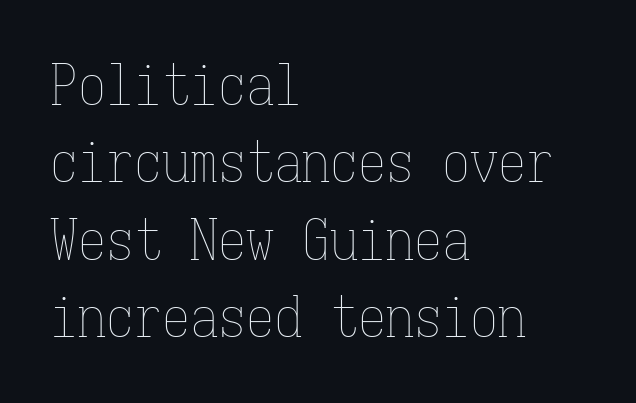
This block has exactly the height ordinary leading produces. This rendering features lettering with no underline. A typesetter would mark this as roman, not italic. You could count columns in this text — the font is strictly monospaced.
